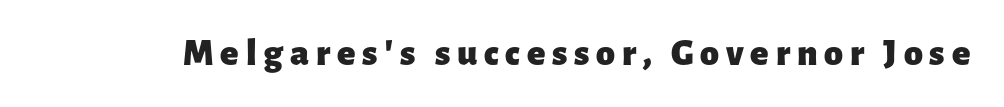
Serifs: no, the terminals of the letterforms are clean. Glance below the letters and you will spot only blank space. Is there any slant? The stems are plumb. Is this a fixed-width face? No — the glyphs have proportional, varying widths.
